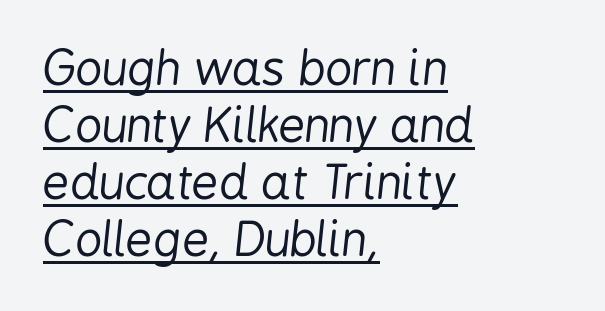
Does the copy run flush right? No — it runs flush left. The passage shown leans; its letterforms are oblique. Looks like regular typesetting: each glyph gets only the width it needs. Underlining? Definitely there. The horizontal fit of the characters is conventional and even.
